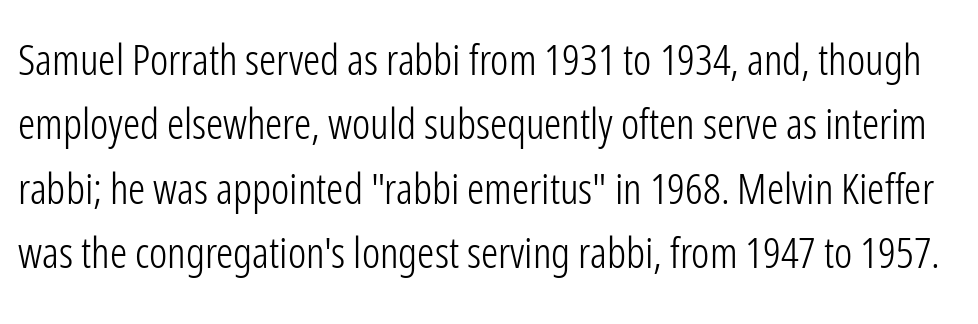
Q: Is the text bold? A: No.
Q: Is the text italic (slanted)? A: No, it is upright.
Q: Is the typeface a serif or a sans-serif typeface? A: Sans-serif.
Q: Is the text underlined? A: No.
Q: Is the spacing between letters normal or unusually wide? A: Normal.
Q: Is the spacing between lines tight, normal or loose? A: Normal.
Q: Width (condensed, normal, or wide)? A: Condensed.
Q: Stroke contrast? A: Low.
Q: x-height? A: Medium.
Q: Monospaced? A: No.
